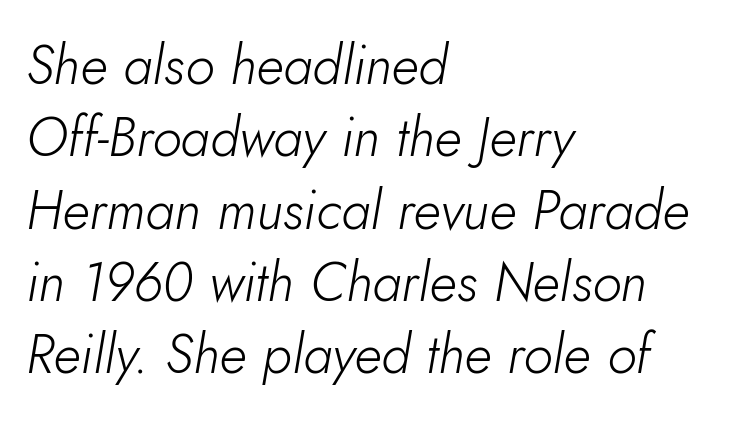
Observe the lean: these are italic letterforms. A classic flush-left, rag-right setting is used for this passage. Letters have the restrained weight of plain body copy at most. Here the designer chose a conventional face with non-uniform glyph widths. Only glyphs here, with clear space below each row. The lines sit at an ordinary, default distance from one another.
